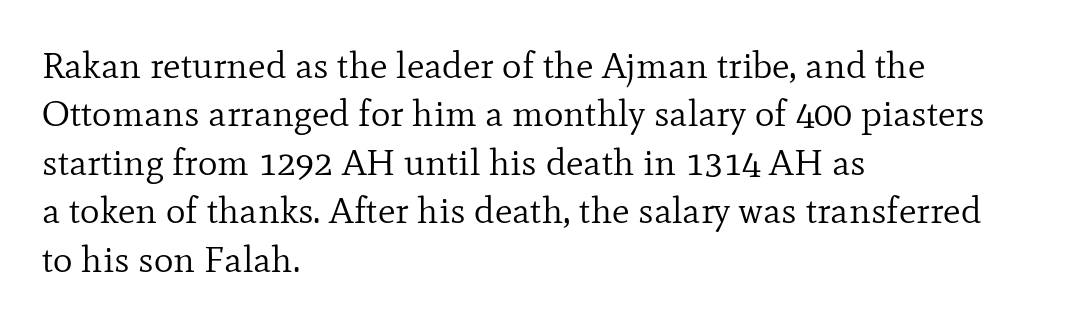
Q: Is the text bold? A: No.
Q: Is the text italic (slanted)? A: No, it is upright.
Q: Is the typeface a serif or a sans-serif typeface? A: Serif.
Q: Is the text underlined? A: No.
Q: How is the paragraph aligned? A: Left-aligned.
Q: Is the spacing between letters normal or unusually wide? A: Normal.
Q: Is the spacing between lines tight, normal or loose? A: Normal.
Q: Width (condensed, normal, or wide)? A: Normal.
Q: Stroke contrast? A: Low.
Q: x-height? A: Small.
Q: Monospaced? A: No.
